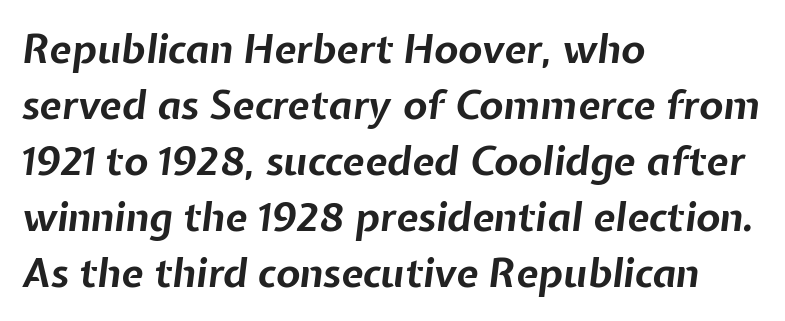
{"italic": "yes", "lean": "right", "slant_degrees": 7, "bold": "yes", "weight": "bold", "width": "normal", "stroke_contrast": "low", "x_height": "medium", "monospaced": "no", "underline": "no", "align": "left", "line_spacing": "normal", "line_spacing_ratio": 1.4, "letter_spacing": "normal", "letter_spacing_em": 0.0, "glyph_px": 40}
